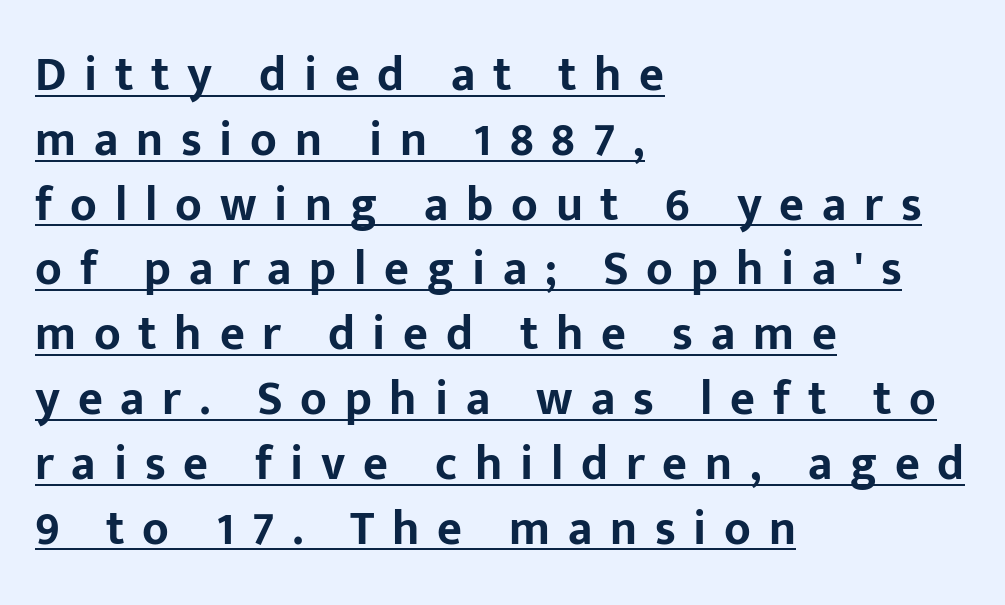
In terms of posture, this sample is upright. Stroke thickness is high; the sample reads as a true bold. Rows of type keep a routine distance in the vertical direction. Quick note: underline on. In terms of letterspacing, this is a distinctly airy, spread setting. This sample uses a sans-serif face.
